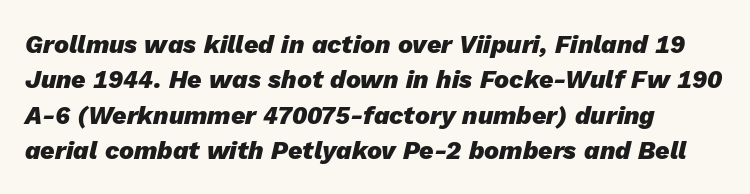
Q: Is the text bold? A: Yes.
Q: Is the text italic (slanted)? A: Yes, it leans right by about 13 degrees.
Q: Is the text underlined? A: No.
Q: How is the paragraph aligned? A: Left-aligned.
Q: Is the spacing between letters normal or unusually wide? A: Normal.
Q: Is the spacing between lines tight, normal or loose? A: Normal.
